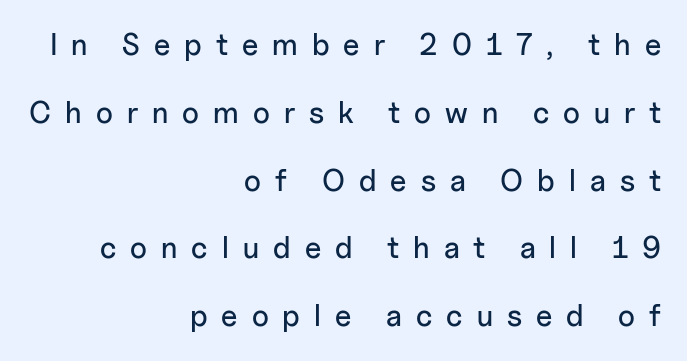
{"serif": "no", "italic": "no", "width": "normal", "stroke_contrast": "low", "x_height": "medium", "monospaced": "no", "underline": "no", "align": "right", "line_spacing": "loose", "line_spacing_ratio": 2.26, "letter_spacing": "wide", "letter_spacing_em": 0.47, "glyph_px": 30}
